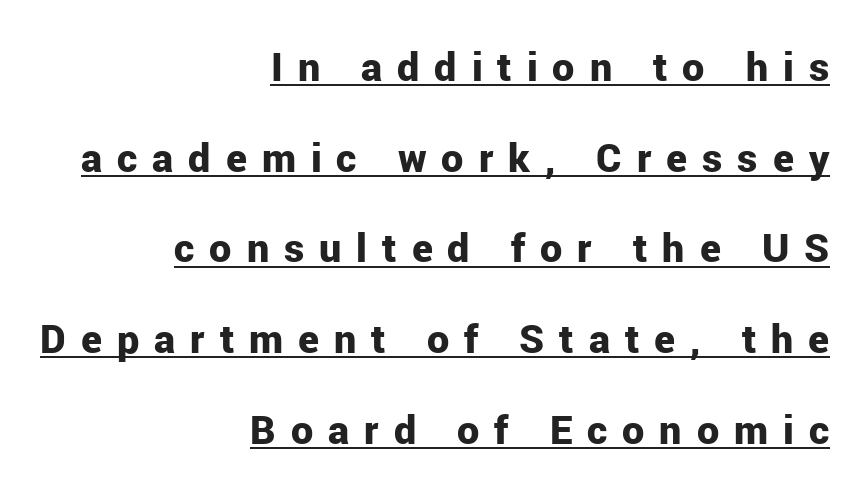
{"serif": "no", "italic": "no", "bold": "yes", "weight": "bold", "width": "normal", "stroke_contrast": "low", "x_height": "medium", "monospaced": "no", "underline": "yes", "align": "right", "line_spacing": "loose", "line_spacing_ratio": 2.06, "letter_spacing": "wide", "letter_spacing_em": 0.34, "glyph_px": 44}
